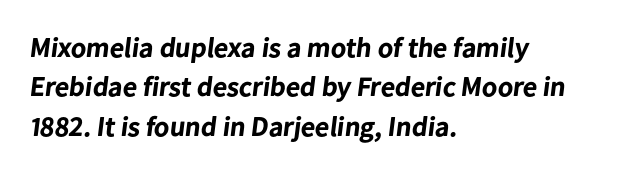
{"serif": "no", "bold": "yes", "weight": "bold", "width": "normal", "stroke_contrast": "low", "x_height": "medium", "monospaced": "no", "underline": "no", "align": "left", "line_spacing": "normal", "line_spacing_ratio": 1.41, "letter_spacing": "normal", "letter_spacing_em": 0.0, "glyph_px": 28}
